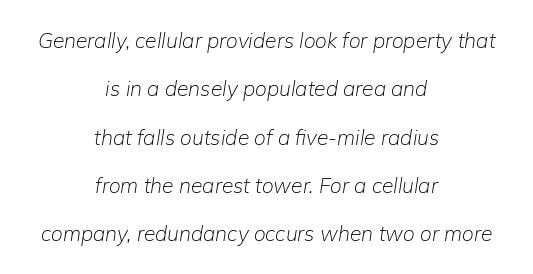
Q: Is the text bold? A: No.
Q: Is the text italic (slanted)? A: Yes, it leans right by about 9 degrees.
Q: Is the text underlined? A: No.
Q: How is the paragraph aligned? A: Centered.
Q: Is the spacing between letters normal or unusually wide? A: Normal.
Q: Is the spacing between lines tight, normal or loose? A: Loose.
